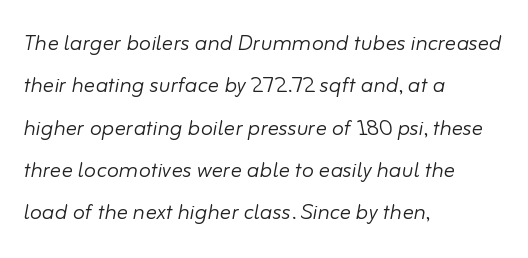
The image shows 28 px light type, italic (leaning right); set left-aligned, normal line spacing (1.51x), normal letter spacing, not underlined; low stroke contrast and a small x-height.
